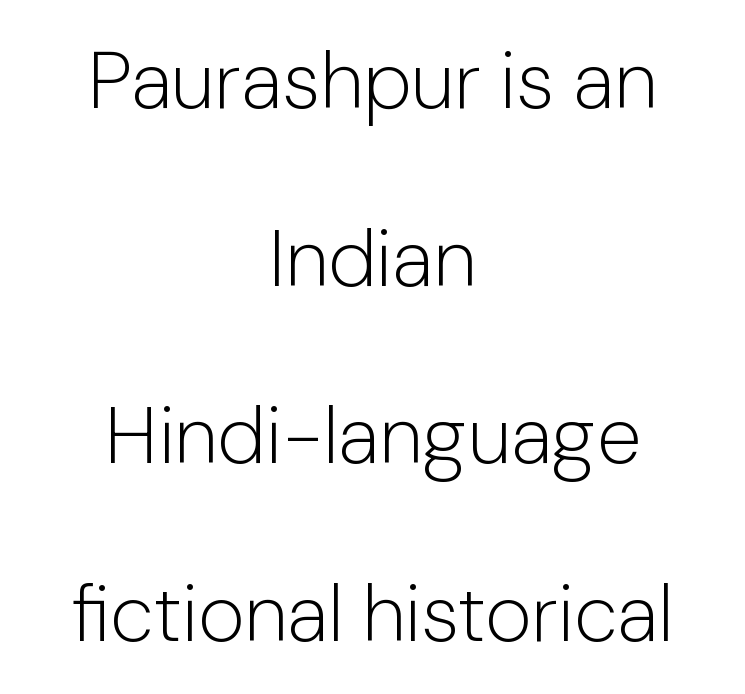
The image shows 80 px light sans-serif type, upright; set centered, loose line spacing (2.22x), normal letter spacing, not underlined; low stroke contrast and a medium x-height.
